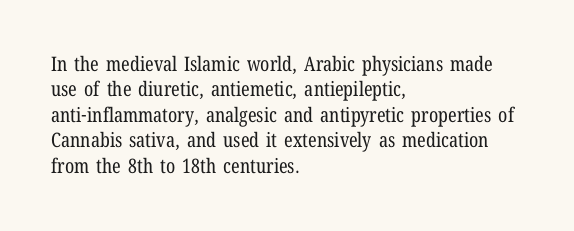
Q: Is the text bold? A: No.
Q: Is the text italic (slanted)? A: No, it is upright.
Q: Is the text underlined? A: No.
Q: How is the paragraph aligned? A: Left-aligned.
Q: Is the spacing between letters normal or unusually wide? A: Normal.
Q: Is the spacing between lines tight, normal or loose? A: Normal.
